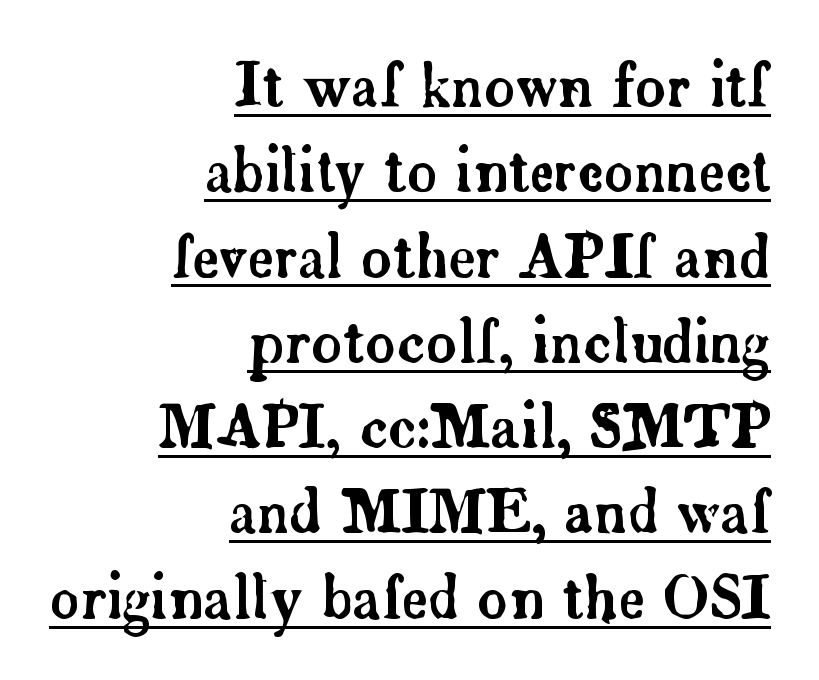
{"serif": "yes", "italic": "no", "width": "normal", "stroke_contrast": "low", "x_height": "small", "monospaced": "no", "underline": "yes", "align": "right", "line_spacing": "normal", "line_spacing_ratio": 1.47, "letter_spacing": "normal", "letter_spacing_em": 0.0, "glyph_px": 58}
